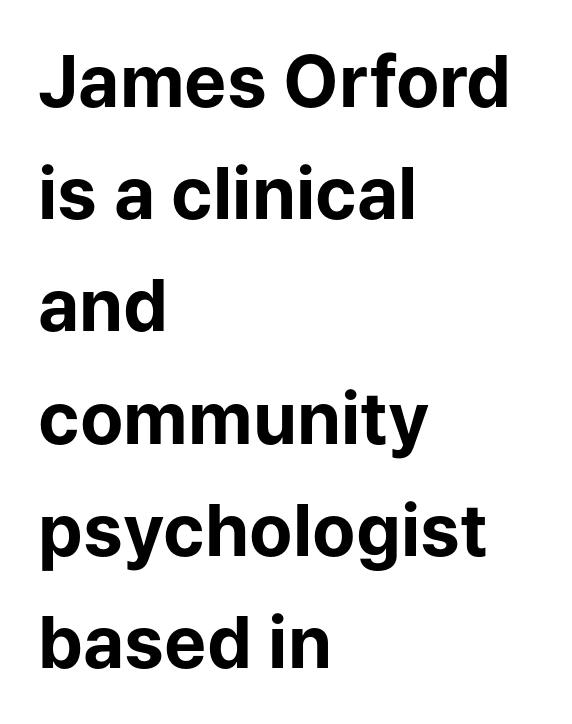
These words are printed bold, with thick strokes throughout. Casual observation: everything's shoved over to the left. This block has exactly the height ordinary leading produces. Tracking here is standard; glyphs follow each other at the usual distance. These lines are rendered in a variable-pitch font. Anything drawn beneath the words? Only blank space.
